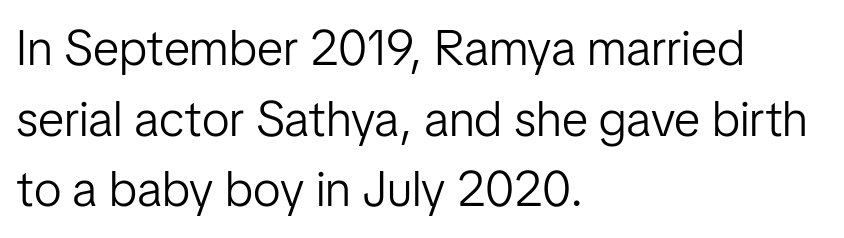
Q: Is the text bold? A: No.
Q: Is the text italic (slanted)? A: No, it is upright.
Q: Is the typeface a serif or a sans-serif typeface? A: Sans-serif.
Q: Is the text underlined? A: No.
Q: How is the paragraph aligned? A: Left-aligned.
Q: Is the spacing between letters normal or unusually wide? A: Normal.
Q: Is the spacing between lines tight, normal or loose? A: Normal.
Q: Width (condensed, normal, or wide)? A: Normal.
Q: Stroke contrast? A: Low.
Q: x-height? A: Medium.
Q: Monospaced? A: No.
